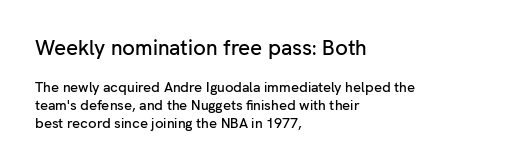
{"italic": "no", "underline": "no", "align": "left", "line_spacing": "normal", "line_spacing_ratio": 1.29, "letter_spacing": "normal", "letter_spacing_em": 0.0, "larger_block": "first", "size_ratio": 1.5, "glyph_px": 21}
